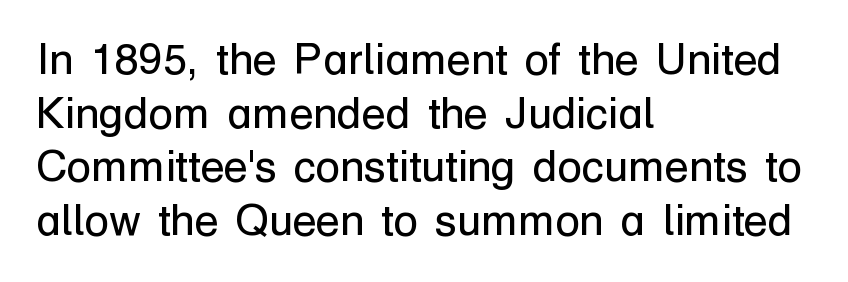
{"serif": "no", "italic": "no", "bold": "no", "weight": "regular", "width": "normal", "stroke_contrast": "low", "x_height": "medium", "monospaced": "no", "underline": "no", "align": "left", "line_spacing_ratio": 1.22, "letter_spacing": "normal", "letter_spacing_em": 0.0, "glyph_px": 44}
